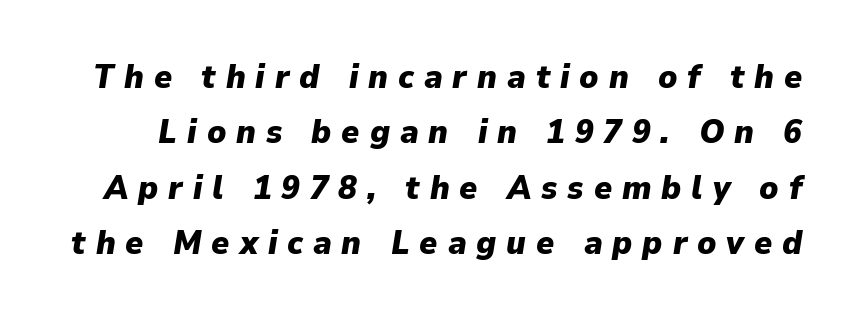
Q: Is the text bold? A: Yes.
Q: Is the text italic (slanted)? A: Yes, it leans right by about 9 degrees.
Q: Is the text underlined? A: No.
Q: Is the spacing between letters normal or unusually wide? A: Unusually wide.
Q: Is the spacing between lines tight, normal or loose? A: Normal.
Q: Width (condensed, normal, or wide)? A: Normal.
Q: Stroke contrast? A: Low.
Q: x-height? A: Medium.
Q: Monospaced? A: No.
